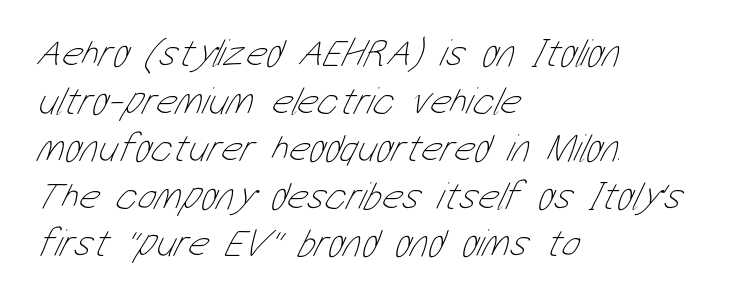
This is not heavy type; no bold has been used. No word sits above an underline. Spacing between characters is what you'd get straight out of the box. The text block is weighted toward the left margin, trailing off unevenly rightward. Proportional: the letters do not fall into vertical columns.
